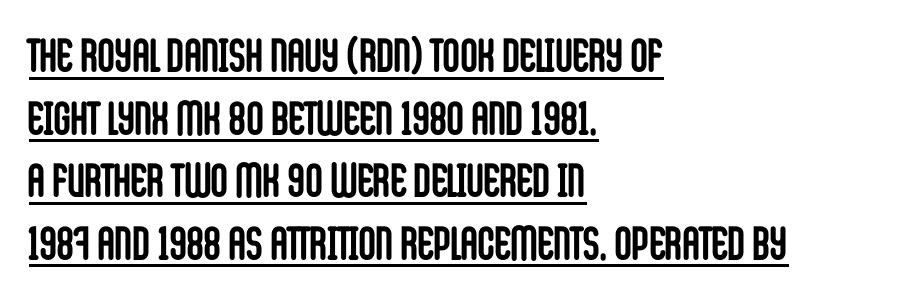
{"serif": "no", "italic": "no", "bold": "yes", "weight": "semibold", "width": "condensed", "stroke_contrast": "low", "x_height": "large", "monospaced": "no", "underline": "yes", "align": "left", "line_spacing": "normal", "line_spacing_ratio": 1.33, "letter_spacing": "normal", "letter_spacing_em": 0.0, "glyph_px": 47}
